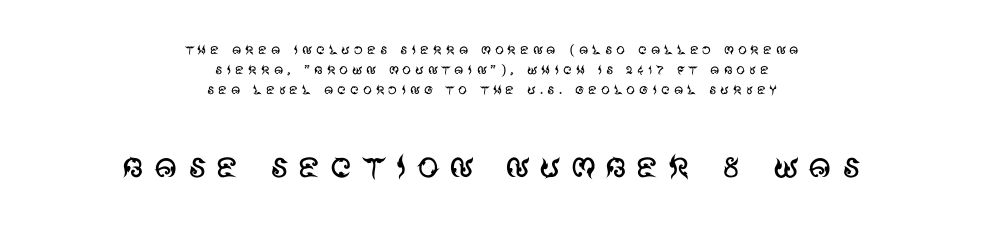
The image shows 45 px regular-weight sans-serif type, upright; set centered, tight line spacing (1.11x), not underlined; the second (bottom) block is 2.5x larger; medium stroke contrast and a large x-height.
